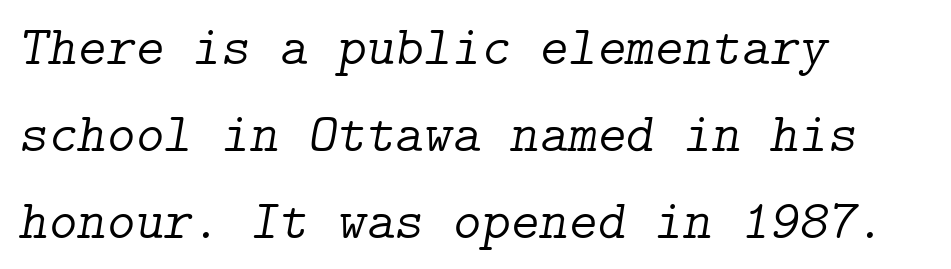
What kind of face is this? One with serifs. The zone under the glyphs is completely vacant. Looking at the ascenders, they clearly lean. If you measured baseline to baseline, you'd find a middling distance. Compared with a centered layout, this one pins lines to the left instead. These lines keep a tight, regular rhythm from letter to letter.
